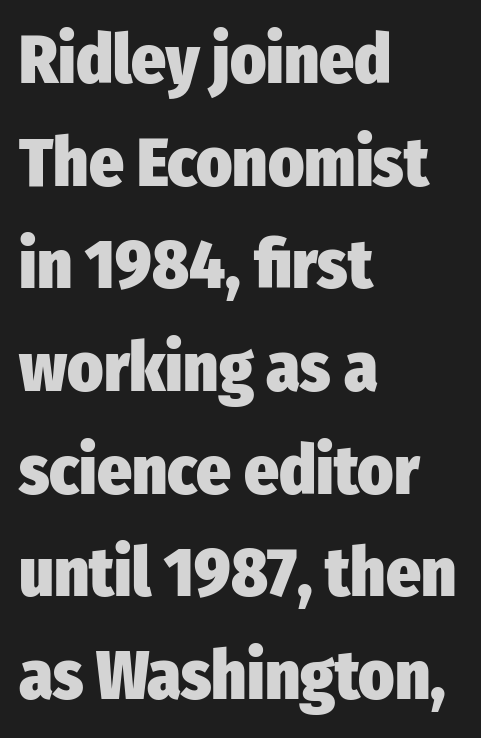
Q: Is the text bold? A: Yes.
Q: Is the text italic (slanted)? A: No, it is upright.
Q: Is the typeface a serif or a sans-serif typeface? A: Sans-serif.
Q: Is the text underlined? A: No.
Q: How is the paragraph aligned? A: Left-aligned.
Q: Is the spacing between letters normal or unusually wide? A: Normal.
Q: Is the spacing between lines tight, normal or loose? A: Normal.
Q: Width (condensed, normal, or wide)? A: Condensed.
Q: Stroke contrast? A: Low.
Q: x-height? A: Medium.
Q: Monospaced? A: No.
